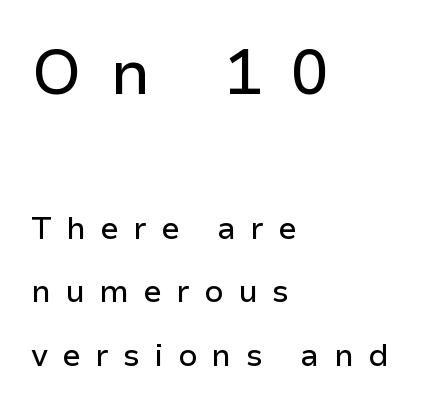
The image shows 62 px sans-serif type, upright; set left-aligned, loose line spacing (2.04x), unusually wide letter spacing (+0.46 em), not underlined; the first (top) block is 2.0x larger; low stroke contrast and a medium x-height.
